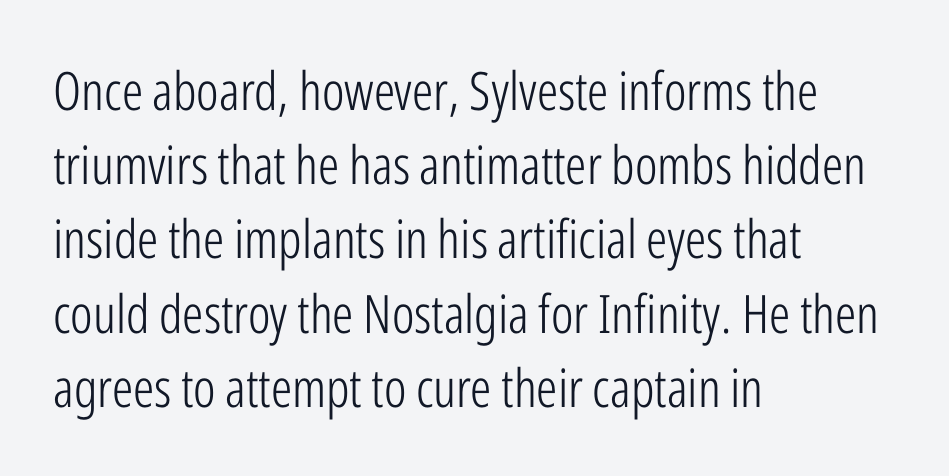
{"serif": "no", "italic": "no", "bold": "no", "weight": "light", "width": "condensed", "stroke_contrast": "low", "x_height": "medium", "monospaced": "no", "underline": "no", "align": "left", "line_spacing": "normal", "line_spacing_ratio": 1.4, "letter_spacing": "normal", "letter_spacing_em": 0.0, "glyph_px": 53}
